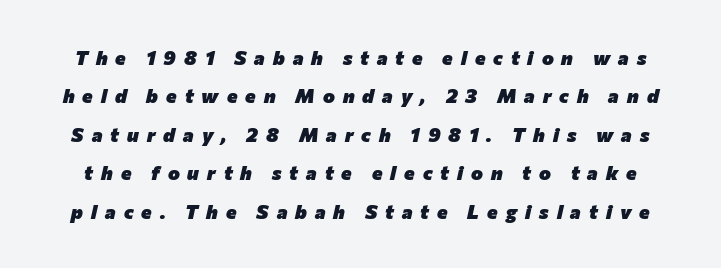
Q: Is the text bold? A: Yes.
Q: Is the text italic (slanted)? A: Yes, it leans right by about 12 degrees.
Q: Is the text underlined? A: No.
Q: Is the spacing between letters normal or unusually wide? A: Unusually wide.
Q: Is the spacing between lines tight, normal or loose? A: Loose.
